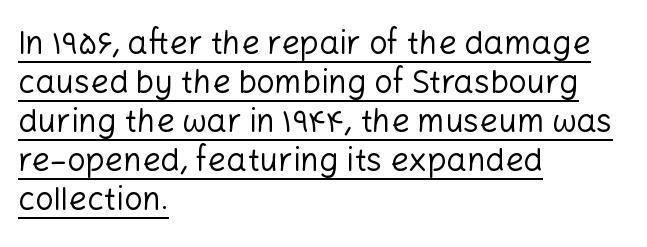
A typesetter would mark this as roman, not italic. Horizontal alignment here is leftward, the default for most running prose. Classification — sans serif. This is not heavy type; no bold has been used. The specimen includes a rule beneath the text block's lines. Look at the tracking — it's just the regular setting, nothing added.
